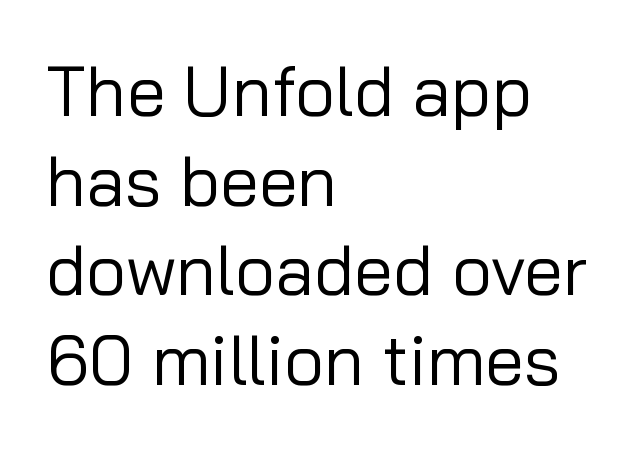
This sample has the flowing, uneven cadence of proportional lettering. In terms of letterform style, serifs are entirely absent. Compared with a typical body face, this is equally light or lighter still. The foot of each line stays bare and open. Left-aligned paragraph, ragged on the right.
